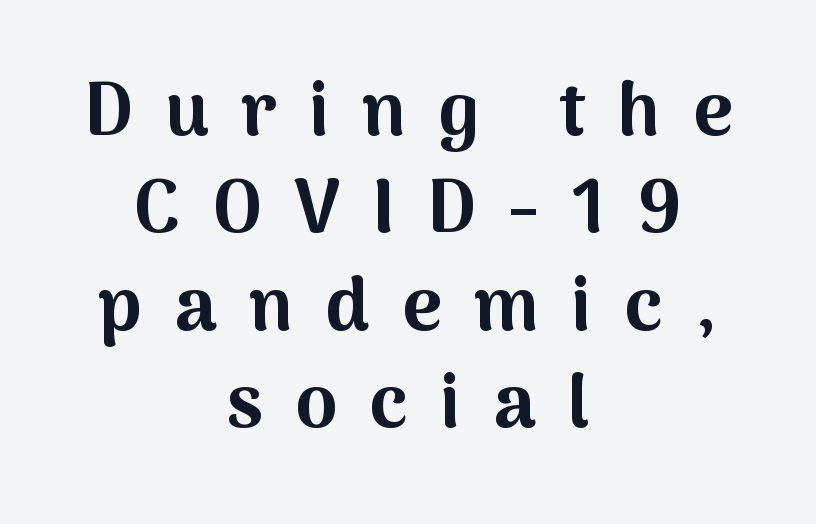
The rag falls on both sides of this text block equally. The line-height multiplier appears to be the usual default. Check the space under the baseline: it is left empty. The lettering holds an erect, upright posture throughout. Grotesque or geometric, the face here clearly has no serifs. Every letter is thick-stroked: bold, no question.
